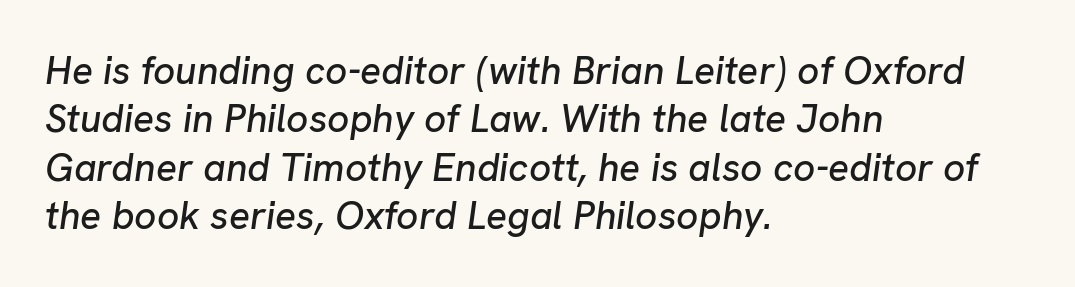
{"italic": "yes", "lean": "right", "slant_degrees": 8, "width": "normal", "stroke_contrast": "low", "x_height": "medium", "monospaced": "no", "underline": "no", "align": "left", "line_spacing_ratio": 1.24, "letter_spacing": "normal", "letter_spacing_em": 0.0, "glyph_px": 39}
